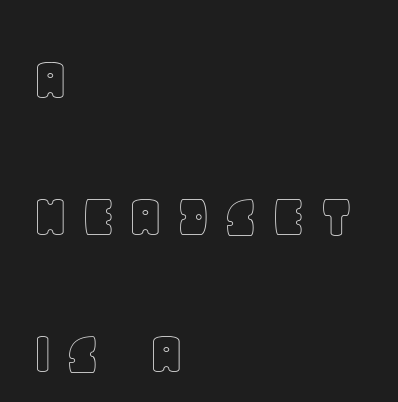
{"italic": "no", "width": "normal", "x_height": "large", "monospaced": "no", "underline": "no", "align": "left", "line_spacing": "loose", "line_spacing_ratio": 2.14, "glyph_px": 64}
